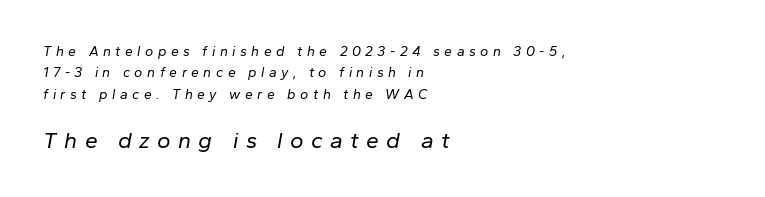
Q: Is the text bold? A: No.
Q: Is the text italic (slanted)? A: Yes, it leans right by about 10 degrees.
Q: Is the text underlined? A: No.
Q: How is the paragraph aligned? A: Left-aligned.
Q: Is the spacing between letters normal or unusually wide? A: Unusually wide.
Q: Is the spacing between lines tight, normal or loose? A: Normal.
Q: Which block of text is set in a larger size, the first (top) or the second (bottom)? A: The second (bottom) one.
